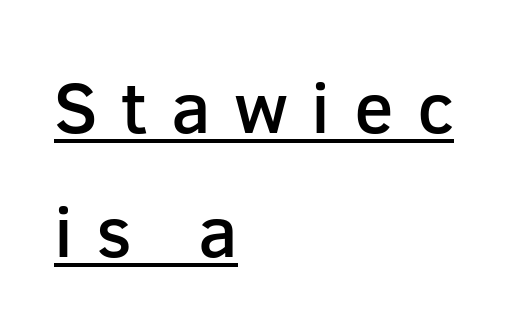
The image shows 73 px semibold sans-serif type, upright; set left-aligned, normal line spacing (1.7x), unusually wide letter spacing (+0.32 em), underlined; low stroke contrast and a medium x-height.
